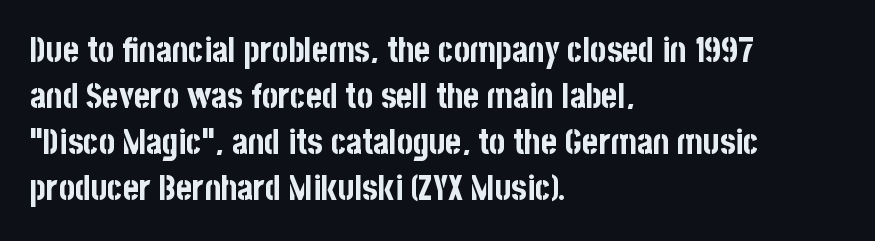
Q: Is the text bold? A: Yes.
Q: Is the text italic (slanted)? A: No, it is upright.
Q: Is the typeface a serif or a sans-serif typeface? A: Sans-serif.
Q: Is the text underlined? A: No.
Q: How is the paragraph aligned? A: Left-aligned.
Q: Is the spacing between letters normal or unusually wide? A: Normal.
Q: Is the spacing between lines tight, normal or loose? A: Normal.
Q: Width (condensed, normal, or wide)? A: Condensed.
Q: Stroke contrast? A: Low.
Q: x-height? A: Large.
Q: Monospaced? A: No.
